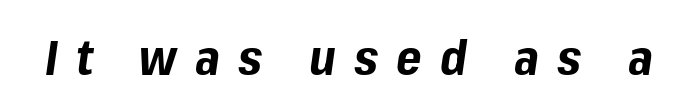
Each glyph is drawn with heavy, bold strokes. Words appear elongated and porous because spacing is wide. The rendering uses natural spacing where letterforms have individual widths. When letters slant like this, we call the style italic. Plain, unruled lines of type.
